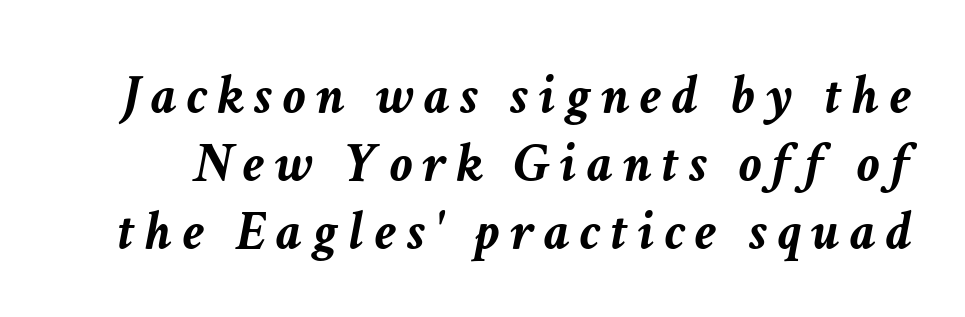
Q: Is the text bold? A: Yes.
Q: Is the text italic (slanted)? A: Yes, it leans right by about 11 degrees.
Q: Is the text underlined? A: No.
Q: Width (condensed, normal, or wide)? A: Normal.
Q: Stroke contrast? A: Low.
Q: x-height? A: Medium.
Q: Monospaced? A: No.
